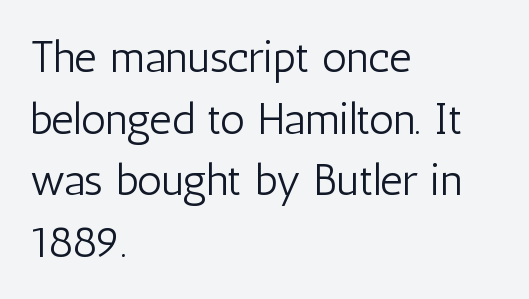
Q: Is the text bold? A: No.
Q: Is the text italic (slanted)? A: No, it is upright.
Q: Is the typeface a serif or a sans-serif typeface? A: Sans-serif.
Q: Is the text underlined? A: No.
Q: How is the paragraph aligned? A: Left-aligned.
Q: Is the spacing between letters normal or unusually wide? A: Normal.
Q: Is the spacing between lines tight, normal or loose? A: Normal.
Q: Width (condensed, normal, or wide)? A: Condensed.
Q: Stroke contrast? A: Low.
Q: x-height? A: Medium.
Q: Monospaced? A: No.
